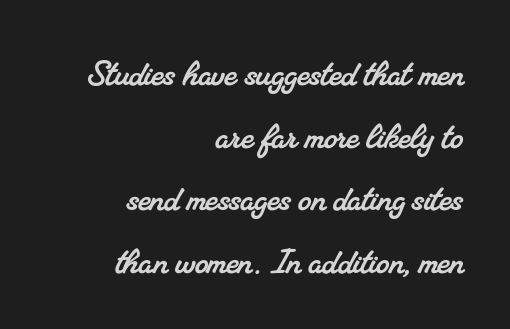
The image shows 42 px serif type; set right-aligned, normal line spacing (1.49x), normal letter spacing, not underlined; medium stroke contrast and a small x-height.
